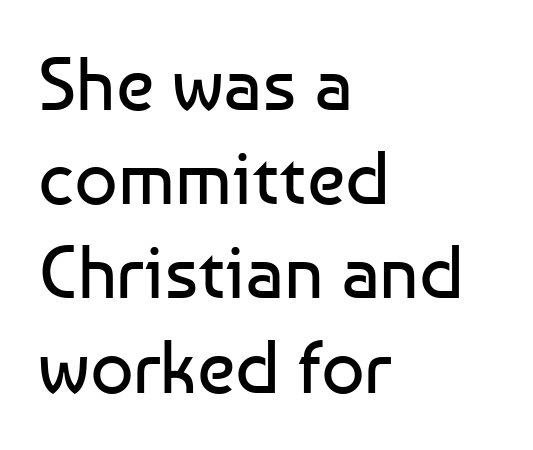
This sample has the flowing, uneven cadence of proportional lettering. You can tell it's not italic because the verticals are truly vertical. Each stroke keeps to a modest, everyday thickness or less. Students, note that the glyphs here touch the page at normal intervals. The rag falls on the right side of this text block. The glyphs in this specimen are sans serif.
